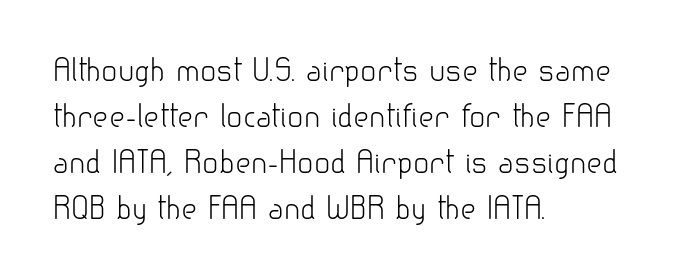
Q: Is the text bold? A: No.
Q: Is the text italic (slanted)? A: No, it is upright.
Q: Is the typeface a serif or a sans-serif typeface? A: Sans-serif.
Q: Is the text underlined? A: No.
Q: How is the paragraph aligned? A: Left-aligned.
Q: Is the spacing between letters normal or unusually wide? A: Normal.
Q: Is the spacing between lines tight, normal or loose? A: Normal.
Q: Width (condensed, normal, or wide)? A: Normal.
Q: Stroke contrast? A: Low.
Q: x-height? A: Small.
Q: Monospaced? A: No.
